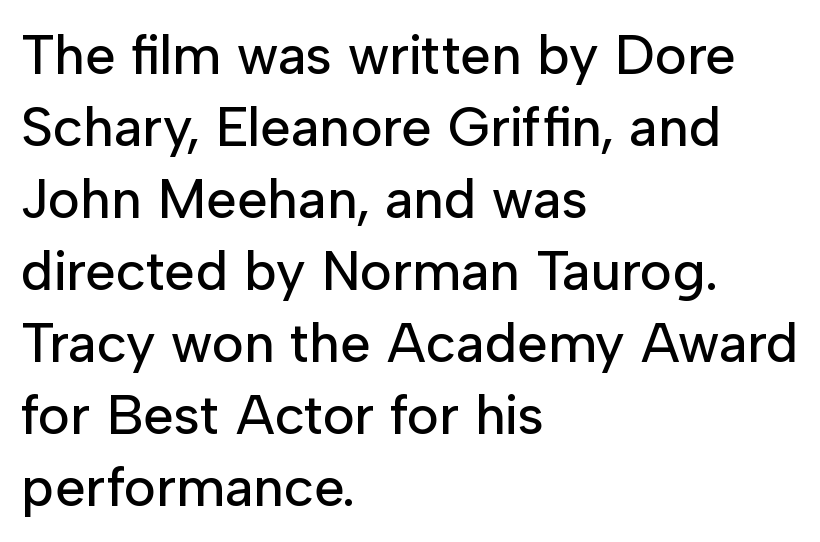
Q: Is the text italic (slanted)? A: No, it is upright.
Q: Is the typeface a serif or a sans-serif typeface? A: Sans-serif.
Q: Is the text underlined? A: No.
Q: How is the paragraph aligned? A: Left-aligned.
Q: Is the spacing between letters normal or unusually wide? A: Normal.
Q: Is the spacing between lines tight, normal or loose? A: Normal.
Q: Width (condensed, normal, or wide)? A: Normal.
Q: Stroke contrast? A: Low.
Q: x-height? A: Medium.
Q: Monospaced? A: No.
